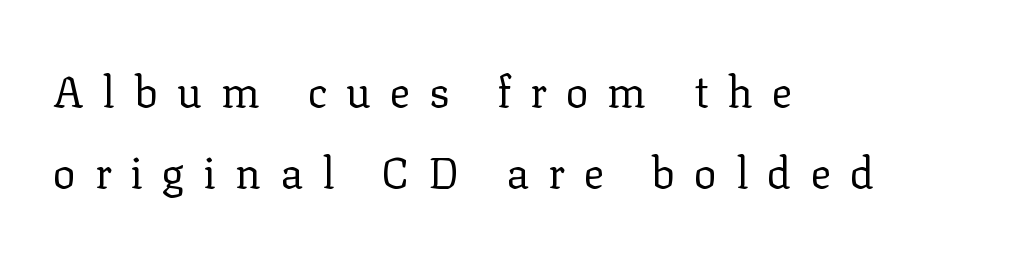
The image shows 43 px regular-weight serif type, upright; set left-aligned, line spacing 1.89x, unusually wide letter spacing (+0.44 em), not underlined; low stroke contrast and a medium x-height.
